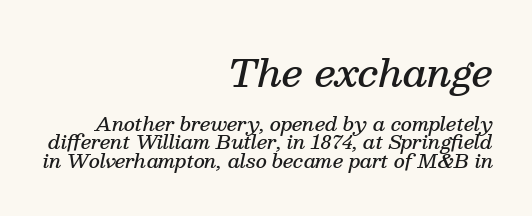
Q: Is the text bold? A: Semi-bold.
Q: Is the text italic (slanted)? A: Yes, it leans right by about 13 degrees.
Q: Is the typeface a serif or a sans-serif typeface? A: Serif.
Q: Is the text underlined? A: No.
Q: How is the paragraph aligned? A: Right-aligned.
Q: Is the spacing between letters normal or unusually wide? A: Normal.
Q: Is the spacing between lines tight, normal or loose? A: Tight.
Q: Which block of text is set in a larger size, the first (top) or the second (bottom)? A: The first (top) one.
Q: Width (condensed, normal, or wide)? A: Normal.
Q: Stroke contrast? A: Medium.
Q: x-height? A: Medium.
Q: Monospaced? A: No.
